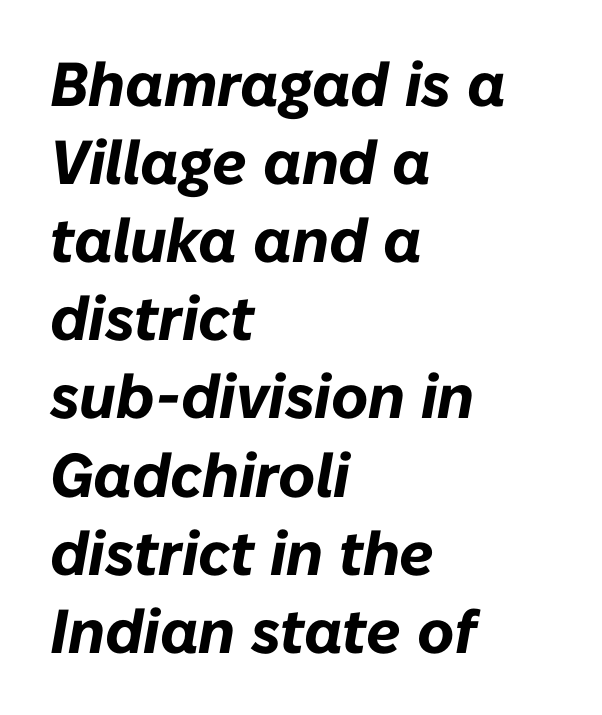
Line starts are locked; line ends wander. Pretty heavy lettering here — definitely bold. Rule under the text: the space is simply empty. Caption: standard tracking, unaltered.
